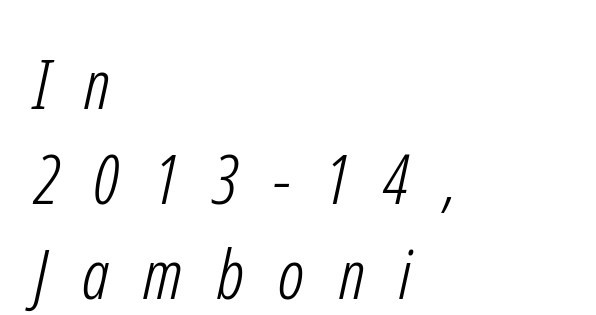
Classification — sans serif. A typesetter would call this proportional, since set widths differ per character. Caption: expanded tracking, letters set apart. This is not heavy type; no bold has been used. This sample is left-justified, so line endings fall wherever the words run out.
